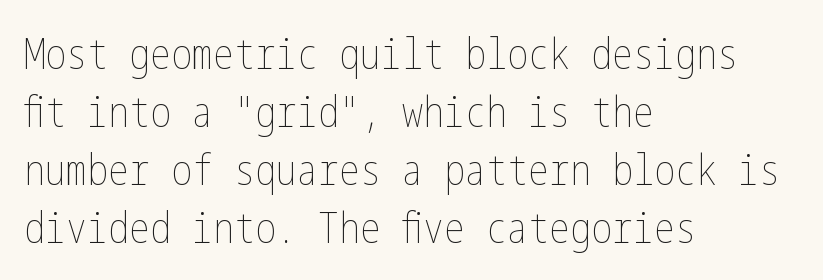
Q: Is the text bold? A: No.
Q: Is the text italic (slanted)? A: No, it is upright.
Q: Is the text underlined? A: No.
Q: How is the paragraph aligned? A: Left-aligned.
Q: Is the spacing between letters normal or unusually wide? A: Normal.
Q: Is the spacing between lines tight, normal or loose? A: Normal.
Q: Width (condensed, normal, or wide)? A: Condensed.
Q: Stroke contrast? A: Low.
Q: x-height? A: Medium.
